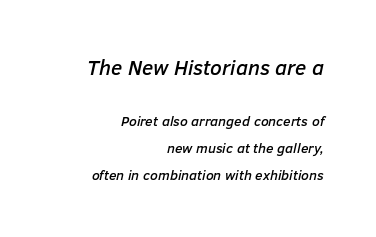
Q: Is the text italic (slanted)? A: Yes, it leans right by about 12 degrees.
Q: Is the text underlined? A: No.
Q: How is the paragraph aligned? A: Right-aligned.
Q: Is the spacing between letters normal or unusually wide? A: Normal.
Q: Is the spacing between lines tight, normal or loose? A: Loose.
Q: Which block of text is set in a larger size, the first (top) or the second (bottom)? A: The first (top) one.
